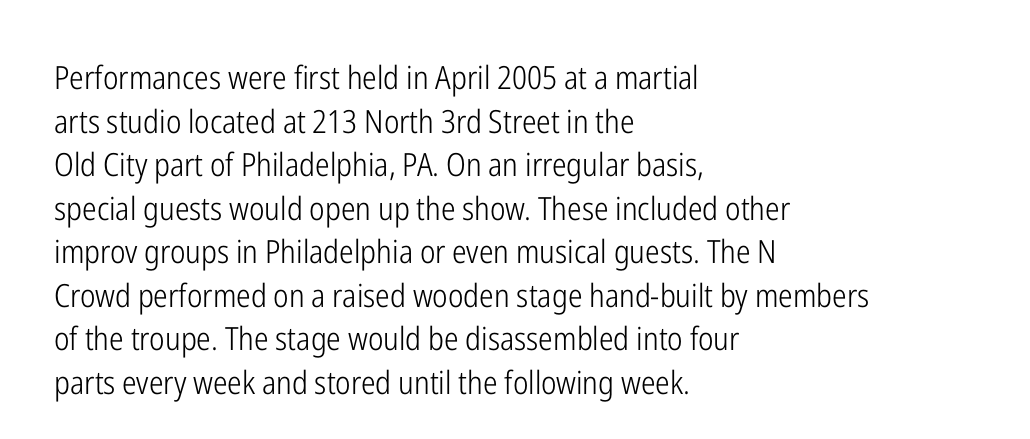
{"serif": "no", "italic": "no", "bold": "no", "weight": "light", "width": "condensed", "stroke_contrast": "low", "x_height": "medium", "monospaced": "no", "underline": "no", "align": "left", "line_spacing": "normal", "line_spacing_ratio": 1.36, "letter_spacing": "normal", "letter_spacing_em": 0.0, "glyph_px": 32}
